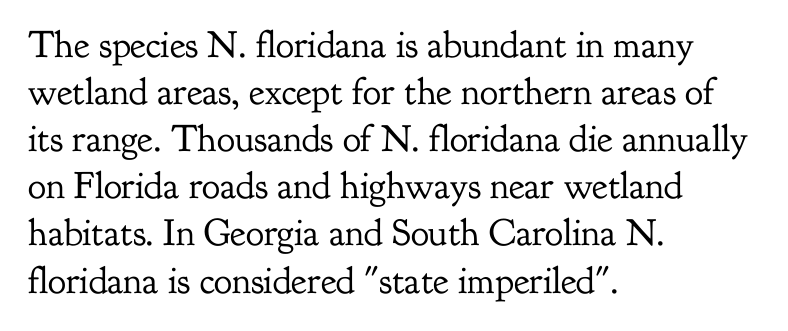
Each letter keeps its own natural width here, so spacing adapts to shape. Characters remain perfectly vertical along every line. You can tell from the footed stems that serif type was used. Alignment: flush left. Summary of weight: not heavy and not bold. The face used here is rendered with its standard letterfit.
